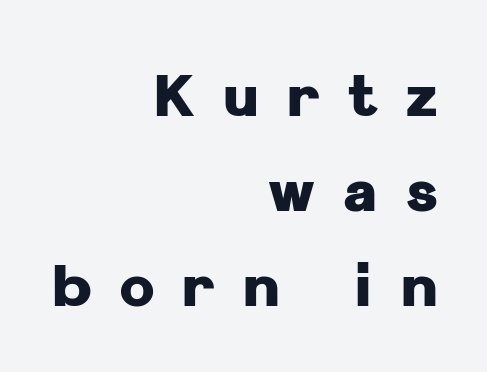
Which margin do the lines hug? The right one — the left edge is uneven. Students, note that the glyphs here are deliberately spaced far apart. Decoration check: the copy has no underline. This rendering employs a face without finishing strokes, i.e., a sans-serif. Evenly set lines give the paragraph a standard silhouette.
